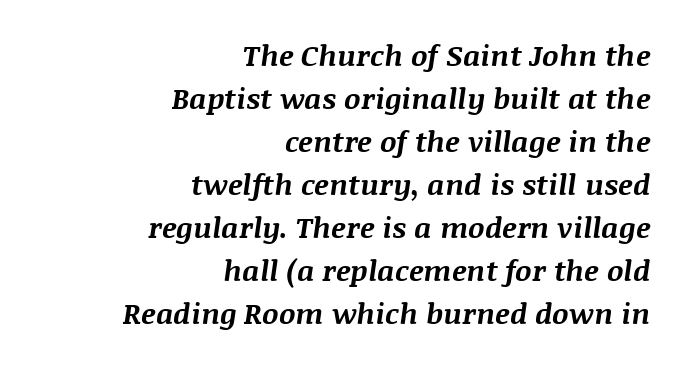
{"italic": "yes", "lean": "right", "slant_degrees": 8, "bold": "yes", "weight": "bold", "width": "normal", "stroke_contrast": "medium", "x_height": "large", "monospaced": "no", "underline": "no", "align": "right", "line_spacing": "normal", "line_spacing_ratio": 1.48, "letter_spacing": "normal", "letter_spacing_em": 0.0, "glyph_px": 29}
